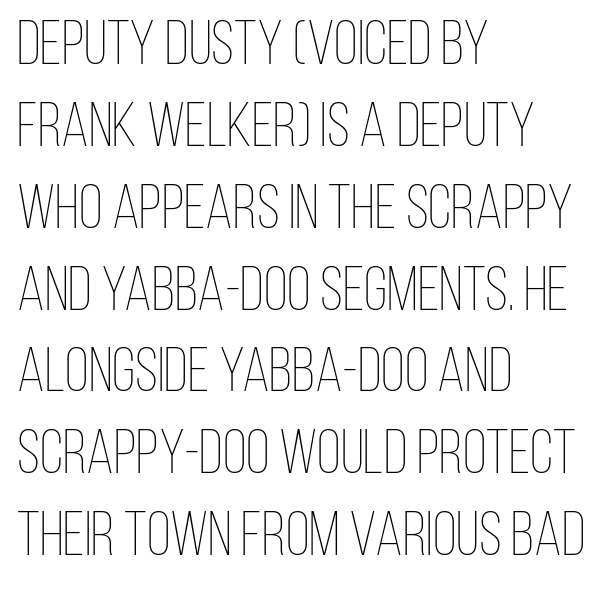
Q: Is the text bold? A: No.
Q: Is the text italic (slanted)? A: No, it is upright.
Q: Is the text underlined? A: No.
Q: How is the paragraph aligned? A: Left-aligned.
Q: Is the spacing between letters normal or unusually wide? A: Normal.
Q: Is the spacing between lines tight, normal or loose? A: Normal.
Q: Width (condensed, normal, or wide)? A: Condensed.
Q: Stroke contrast? A: Low.
Q: x-height? A: Large.
Q: Monospaced? A: No.
